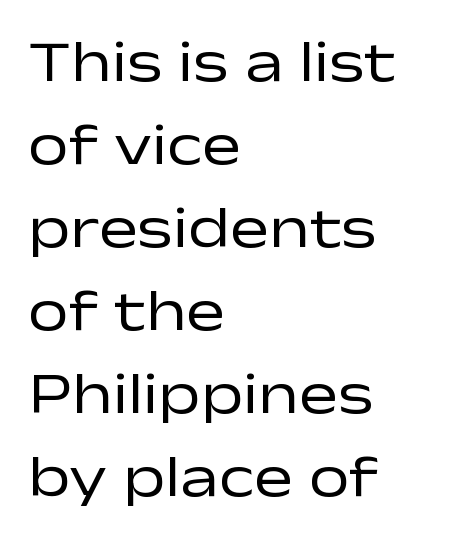
Q: Is the text bold? A: No.
Q: Is the text italic (slanted)? A: No, it is upright.
Q: Is the typeface a serif or a sans-serif typeface? A: Sans-serif.
Q: Is the text underlined? A: No.
Q: How is the paragraph aligned? A: Left-aligned.
Q: Is the spacing between letters normal or unusually wide? A: Normal.
Q: Is the spacing between lines tight, normal or loose? A: Normal.
Q: Width (condensed, normal, or wide)? A: Wide.
Q: Stroke contrast? A: Low.
Q: x-height? A: Medium.
Q: Monospaced? A: No.
